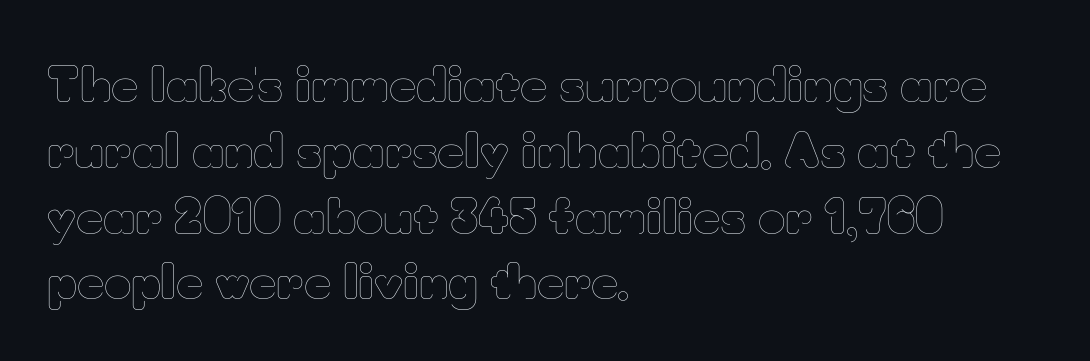
Nobody touched the tracking dial on this one. The space beneath each line is pristine and unruled. Stroke thickness stays within the range of a standard reading face or lighter. The rows are spaced the way most documents space them. A typesetter would mark this as roman, not italic. A classic flush-left, rag-right setting is used for this passage.
